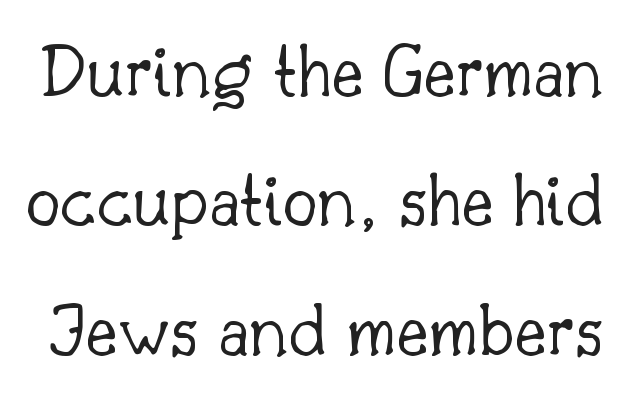
The face used here is rendered with its standard letterfit. The font sits on the lighter half of the weight spectrum, regular included. Nobody drew a line under any word here. The vertical gap from one line to the next is medium. Posture: upright roman.
